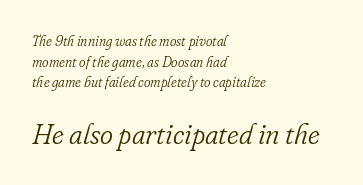
Q: Is the text bold? A: No.
Q: Is the text italic (slanted)? A: Yes, it leans right by about 16 degrees.
Q: Is the typeface a serif or a sans-serif typeface? A: Serif.
Q: Is the text underlined? A: No.
Q: How is the paragraph aligned? A: Left-aligned.
Q: Is the spacing between letters normal or unusually wide? A: Normal.
Q: Is the spacing between lines tight, normal or loose? A: Normal.
Q: Which block of text is set in a larger size, the first (top) or the second (bottom)? A: The second (bottom) one.
Q: Width (condensed, normal, or wide)? A: Normal.
Q: Stroke contrast? A: Low.
Q: x-height? A: Small.
Q: Monospaced? A: No.
